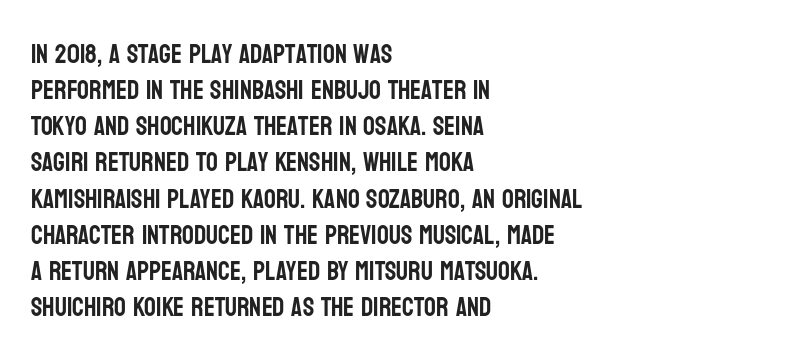
Q: Is the text italic (slanted)? A: No, it is upright.
Q: Is the text underlined? A: No.
Q: How is the paragraph aligned? A: Left-aligned.
Q: Is the spacing between letters normal or unusually wide? A: Normal.
Q: Is the spacing between lines tight, normal or loose? A: Normal.
